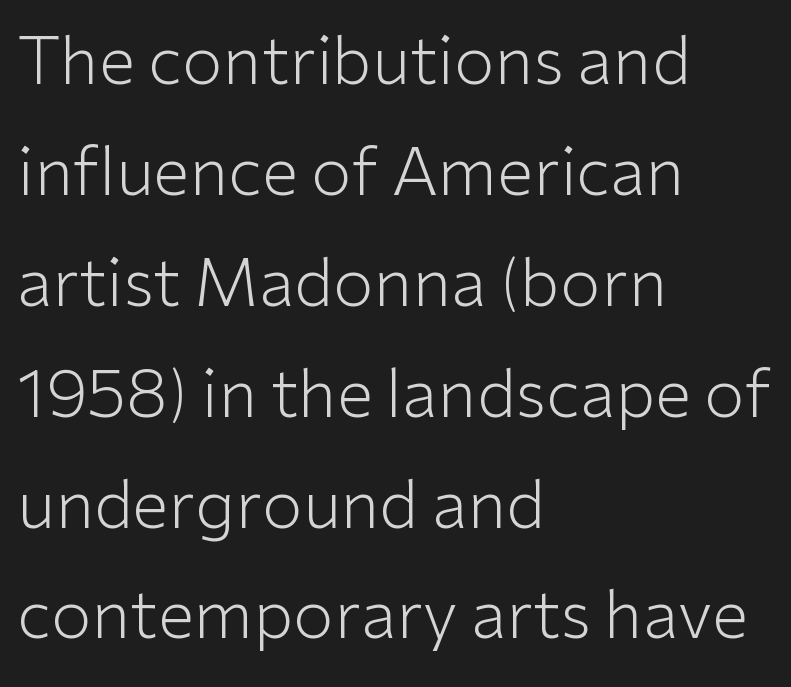
The area under the type is left untouched. The face used here is rendered with its standard letterfit. Unlike italic type, these characters show no tilt at all. Note the varied advance widths — an 'i' is clearly narrower than an 'm'. Successive baselines arrive at the customary interval.
